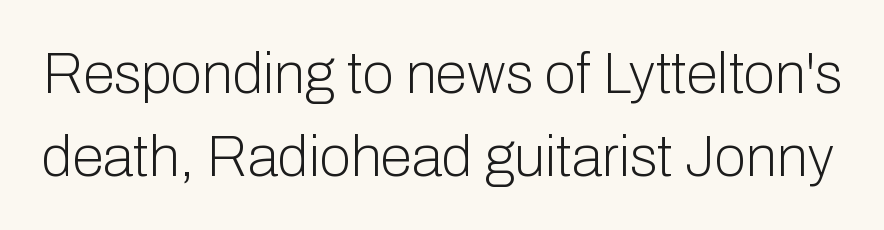
Q: Is the text bold? A: No.
Q: Is the text italic (slanted)? A: No, it is upright.
Q: Is the typeface a serif or a sans-serif typeface? A: Sans-serif.
Q: Is the text underlined? A: No.
Q: Is the spacing between letters normal or unusually wide? A: Normal.
Q: Is the spacing between lines tight, normal or loose? A: Normal.
Q: Width (condensed, normal, or wide)? A: Normal.
Q: Stroke contrast? A: Low.
Q: x-height? A: Medium.
Q: Monospaced? A: No.
